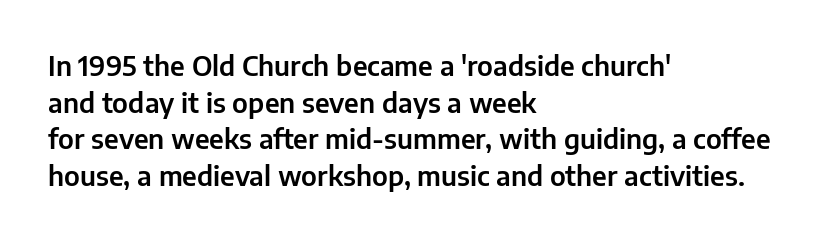
The image shows 27 px text type, upright; set left-aligned, normal line spacing (1.36x), normal letter spacing, not underlined.
